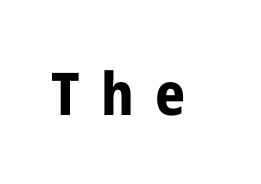
Q: Is the text bold? A: Yes.
Q: Is the text italic (slanted)? A: No, it is upright.
Q: Is the typeface a serif or a sans-serif typeface? A: Sans-serif.
Q: Is the text underlined? A: No.
Q: Is the spacing between letters normal or unusually wide? A: Unusually wide.
Q: Width (condensed, normal, or wide)? A: Condensed.
Q: Stroke contrast? A: Low.
Q: x-height? A: Medium.
Q: Monospaced? A: No.
